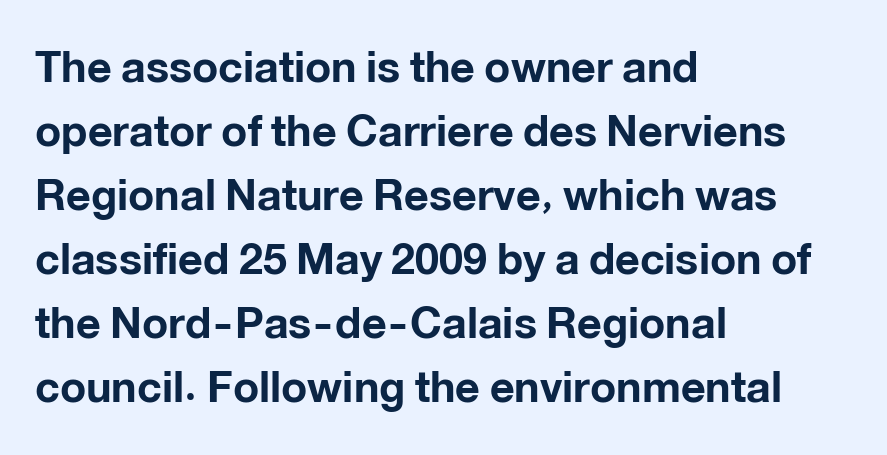
Q: Is the text bold? A: Yes.
Q: Is the text italic (slanted)? A: No, it is upright.
Q: Is the typeface a serif or a sans-serif typeface? A: Sans-serif.
Q: Is the text underlined? A: No.
Q: How is the paragraph aligned? A: Left-aligned.
Q: Is the spacing between letters normal or unusually wide? A: Normal.
Q: Is the spacing between lines tight, normal or loose? A: Normal.
Q: Width (condensed, normal, or wide)? A: Normal.
Q: Stroke contrast? A: Low.
Q: x-height? A: Medium.
Q: Monospaced? A: No.
